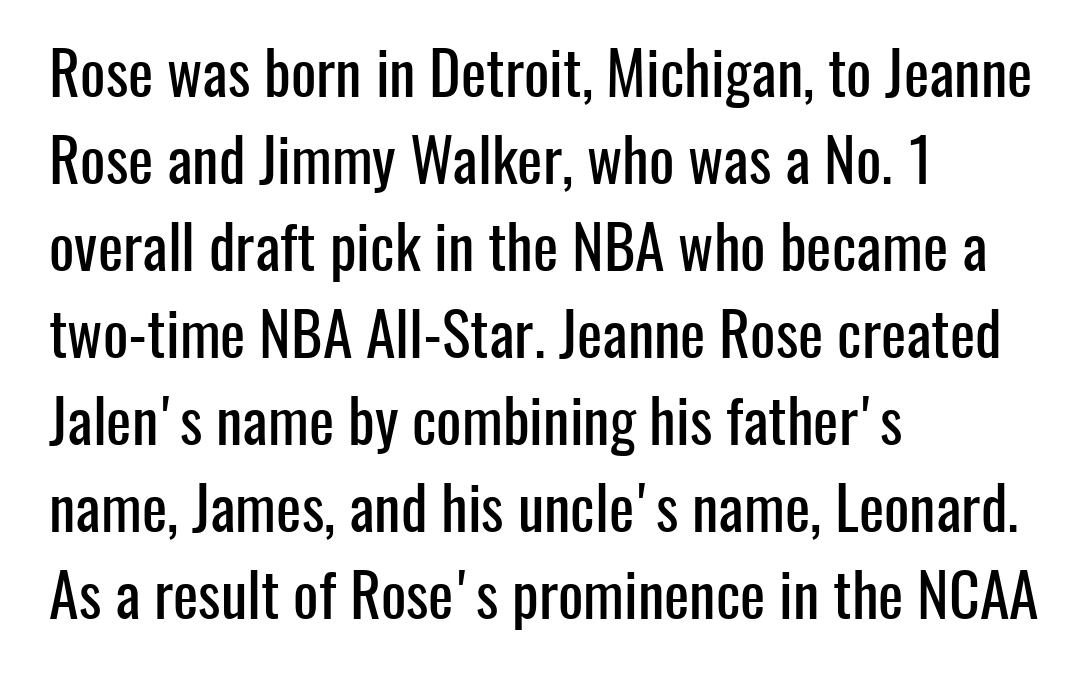
Q: Is the text italic (slanted)? A: No, it is upright.
Q: Is the typeface a serif or a sans-serif typeface? A: Sans-serif.
Q: Is the text underlined? A: No.
Q: How is the paragraph aligned? A: Left-aligned.
Q: Is the spacing between letters normal or unusually wide? A: Normal.
Q: Is the spacing between lines tight, normal or loose? A: Normal.
Q: Width (condensed, normal, or wide)? A: Condensed.
Q: Stroke contrast? A: Low.
Q: x-height? A: Medium.
Q: Monospaced? A: No.
